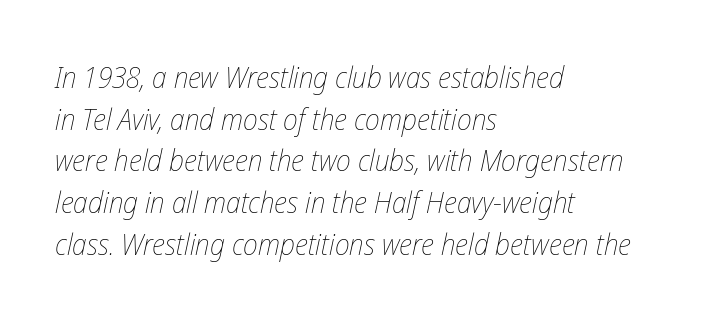
{"italic": "yes", "lean": "right", "slant_degrees": 12, "bold": "no", "weight": "thin", "width": "condensed", "stroke_contrast": "low", "x_height": "medium", "monospaced": "no", "underline": "no", "align": "left", "line_spacing": "normal", "line_spacing_ratio": 1.39, "letter_spacing": "normal", "letter_spacing_em": 0.0, "glyph_px": 30}
